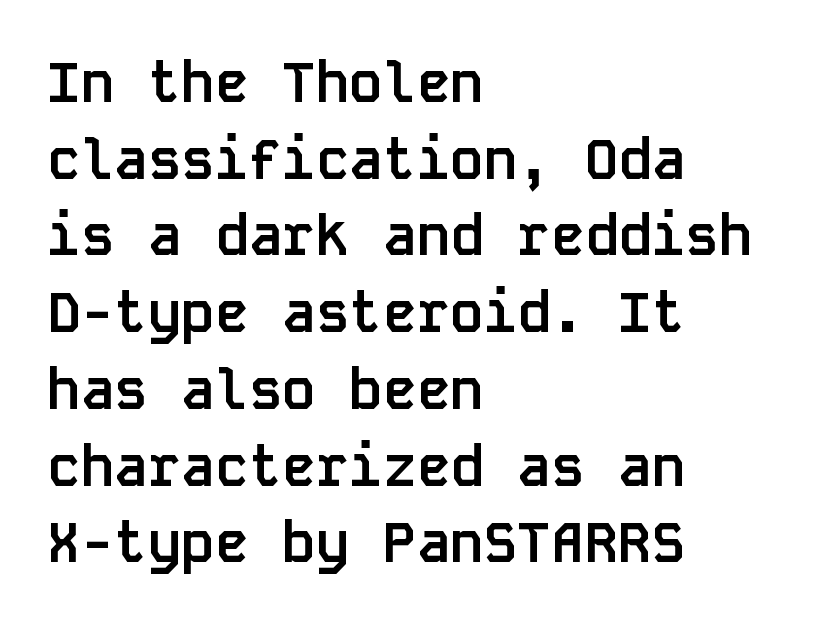
The image shows 56 px semibold sans-serif type, upright, monospaced; set left-aligned, normal line spacing (1.37x), normal letter spacing, not underlined; low stroke contrast and a large x-height.
